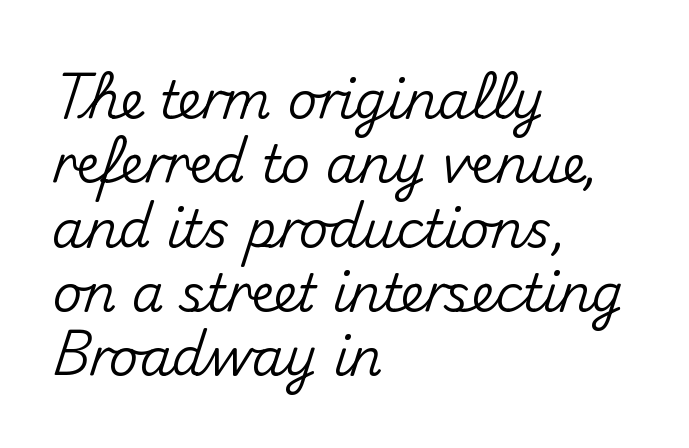
No word sits above an underline. If you measured baseline to baseline, you'd find a middling distance. The designer went with a sans here, leaving each stem footless. The compositor pushed each line to the left boundary.
